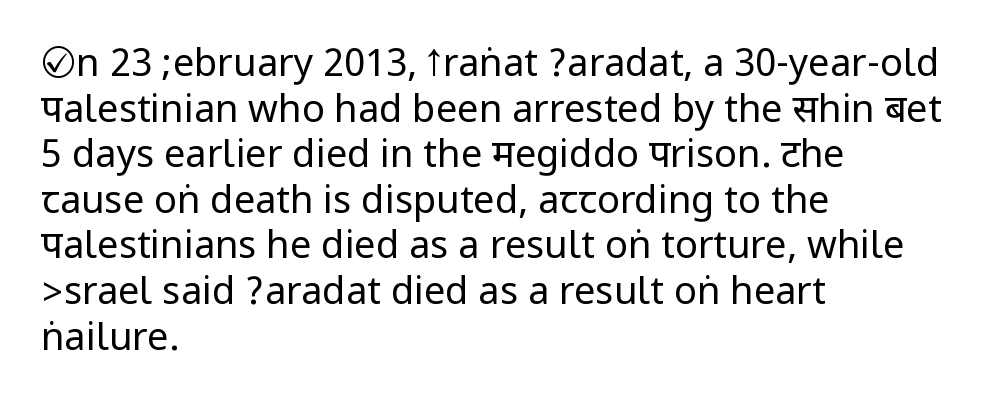
The image shows 38 px regular-weight, condensed sans-serif type, upright; set left-aligned, line spacing 1.2x, normal letter spacing, not underlined; low stroke contrast.
